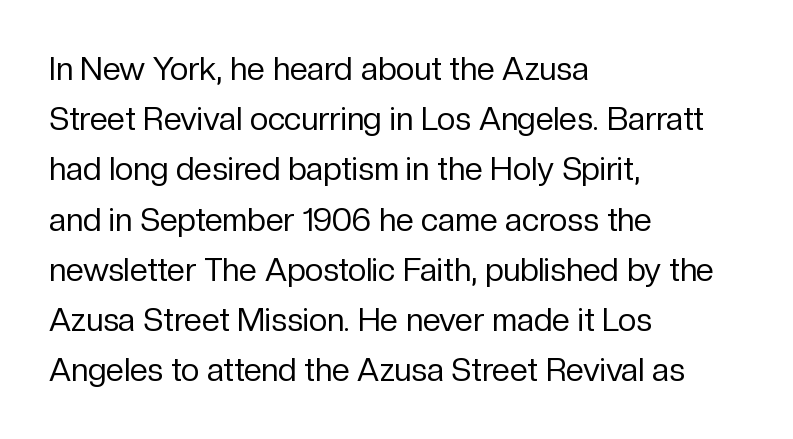
{"serif": "no", "italic": "no", "bold": "no", "weight": "regular", "width": "normal", "stroke_contrast": "low", "x_height": "medium", "monospaced": "no", "underline": "no", "align": "left", "line_spacing": "normal", "line_spacing_ratio": 1.57, "letter_spacing": "normal", "letter_spacing_em": 0.0, "glyph_px": 32}
